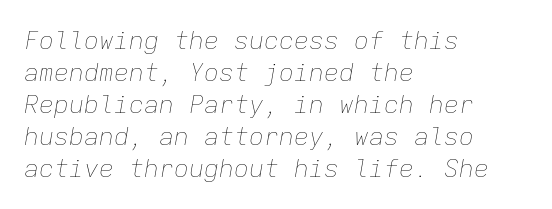
Caption: face not bold, strokes unweighted. Default kerning and tracking; the words read as compact shapes. Nobody drew a line under any word here. Compared with typical paragraphs, the rows here are spaced about the same. The text carries the slant typical of an italic or oblique font. These lines stack with their left ends in a neat column.
